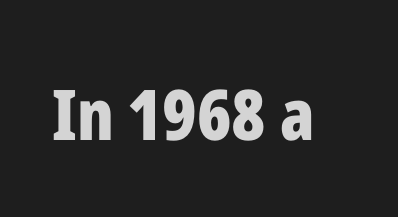
Note the varied advance widths — an 'i' is clearly narrower than an 'm'. Heavy-handed strokes throughout: this text is bold. You can tell from the bare stems that sans-serif type was used. There is no visible air inserted between adjacent glyphs. Every character sits straight up, as roman type does. Glance below the letters and you will spot only blank space.
